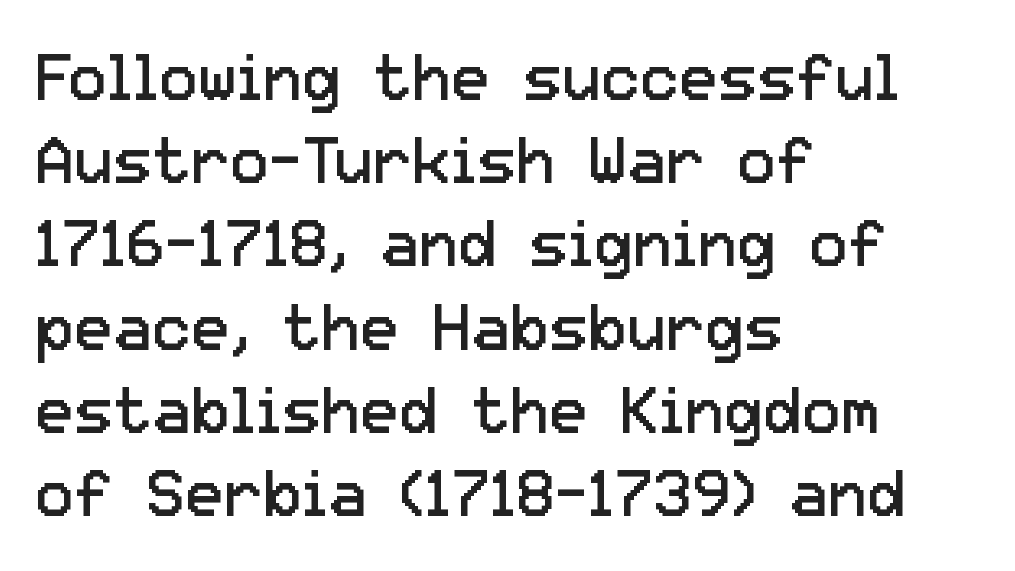
{"serif": "no", "italic": "no", "bold": "no", "weight": "regular", "width": "normal", "stroke_contrast": "low", "x_height": "medium", "monospaced": "no", "underline": "no", "align": "left", "line_spacing": "normal", "line_spacing_ratio": 1.28, "letter_spacing": "normal", "letter_spacing_em": 0.0, "glyph_px": 65}
